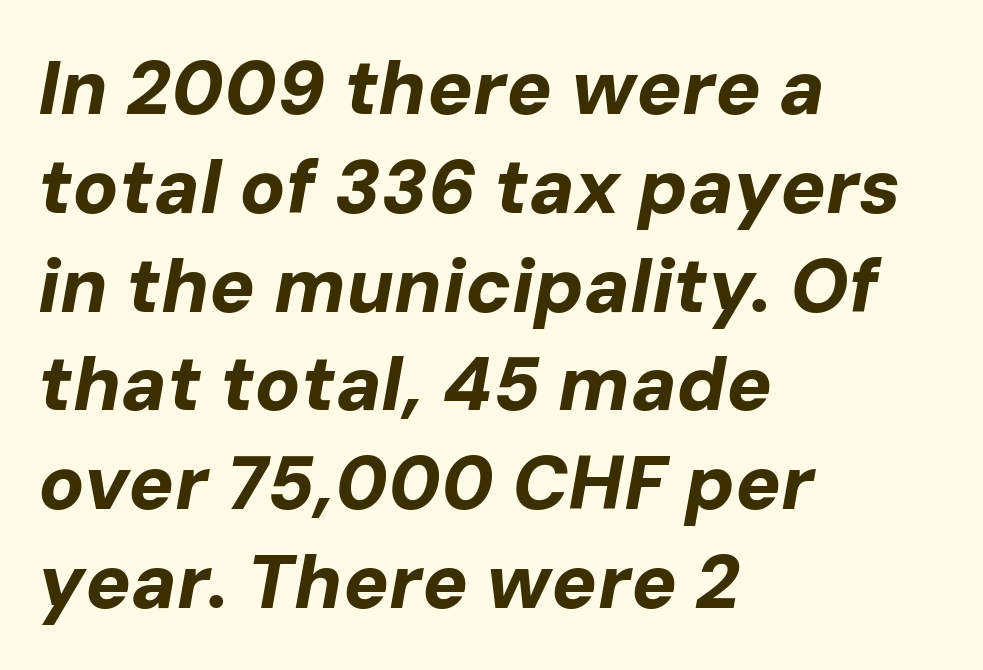
The image shows 76 px bold type, italic (leaning right); set left-aligned, normal line spacing (1.3x), normal letter spacing, not underlined; low stroke contrast and a medium x-height.
